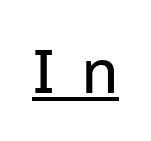
Q: Is the text bold? A: No.
Q: Is the text italic (slanted)? A: No, it is upright.
Q: Is the typeface a serif or a sans-serif typeface? A: Sans-serif.
Q: Is the text underlined? A: Yes.
Q: Is the spacing between letters normal or unusually wide? A: Unusually wide.
Q: Width (condensed, normal, or wide)? A: Normal.
Q: Stroke contrast? A: Low.
Q: x-height? A: Medium.
Q: Monospaced? A: No.
